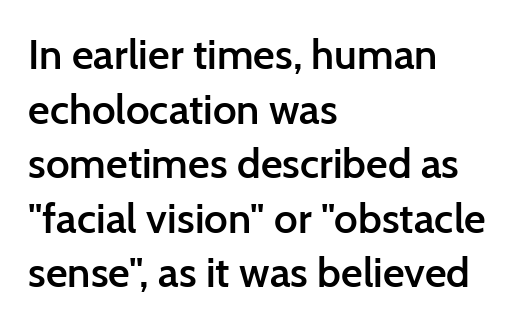
The image shows 42 px semibold sans-serif type, upright; set left-aligned, normal line spacing (1.3x), normal letter spacing, not underlined; low stroke contrast and a medium x-height.
